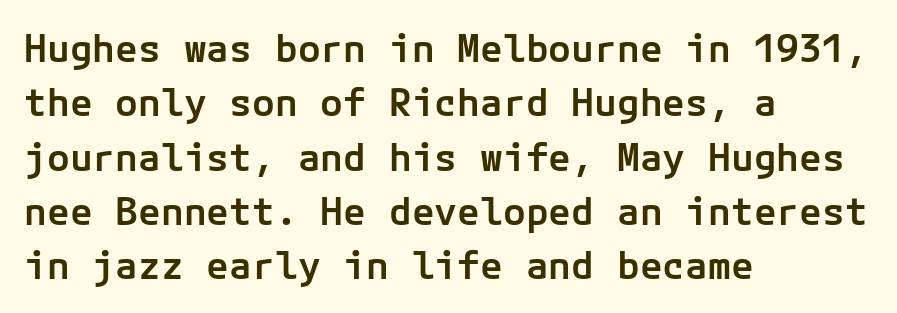
Q: Is the text bold? A: Semi-bold.
Q: Is the text italic (slanted)? A: No, it is upright.
Q: Is the typeface a serif or a sans-serif typeface? A: Sans-serif.
Q: Is the text underlined? A: No.
Q: How is the paragraph aligned? A: Left-aligned.
Q: Is the spacing between letters normal or unusually wide? A: Normal.
Q: Is the spacing between lines tight, normal or loose? A: Normal.
Q: Width (condensed, normal, or wide)? A: Normal.
Q: Stroke contrast? A: Low.
Q: x-height? A: Medium.
